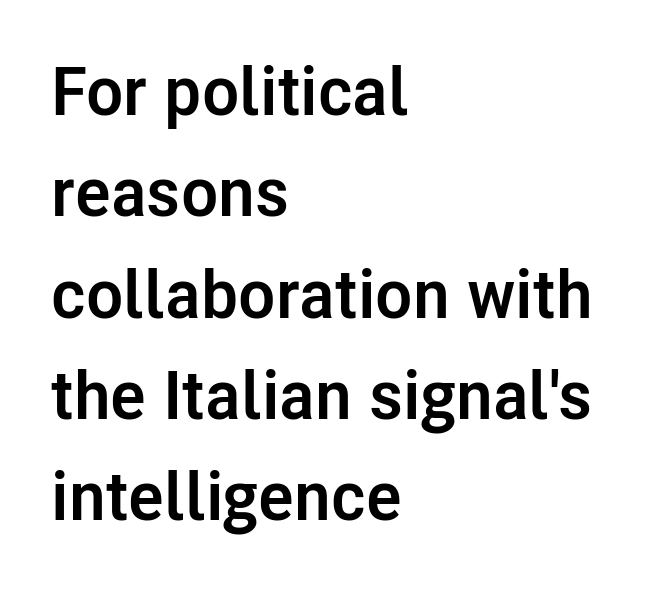
{"serif": "no", "italic": "no", "bold": "yes", "weight": "semibold", "width": "normal", "stroke_contrast": "low", "x_height": "medium", "monospaced": "no", "underline": "no", "align": "left", "line_spacing": "normal", "line_spacing_ratio": 1.49, "letter_spacing": "normal", "letter_spacing_em": 0.0, "glyph_px": 68}
